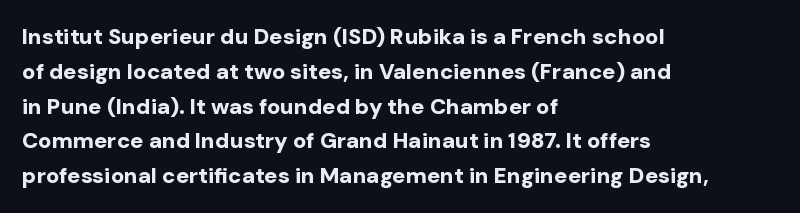
One-word summary of the alignment: left. Characters remain perfectly vertical along every line. Words float on clear page, feet unadorned. Look at the tracking — it's just the regular setting, nothing added.
